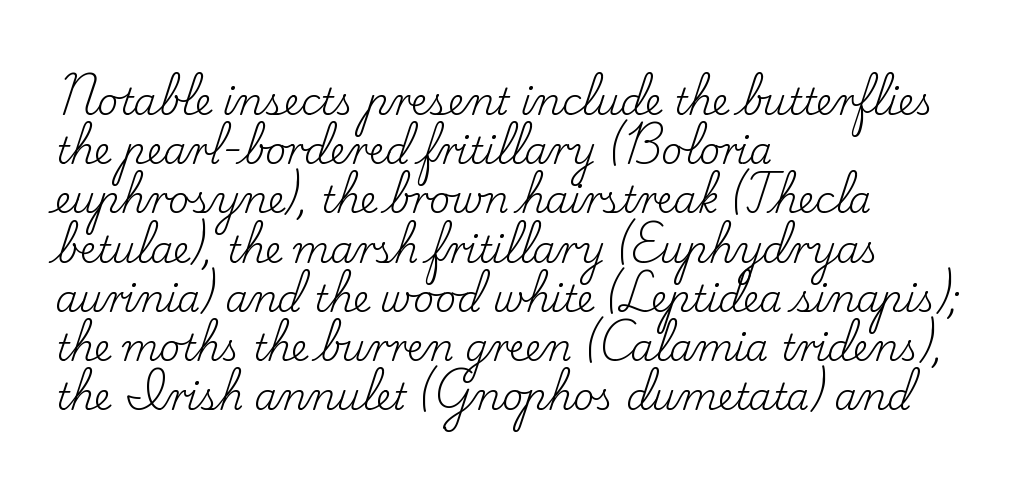
The image shows 37 px regular-weight serif type; set left-aligned, normal line spacing (1.33x), normal letter spacing, not underlined; low stroke contrast and a small x-height.
